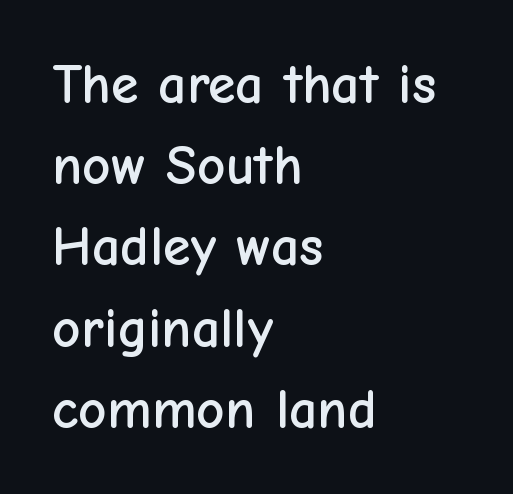
Vertical strokes here are truly vertical. Vertically, the passage feels balanced, rows spaced as you'd expect. Is this a fixed-width face? No — the glyphs have proportional, varying widths. What stands out about the letter spacing? Nothing — it is the standard amount. This sample uses a sans-serif face.
